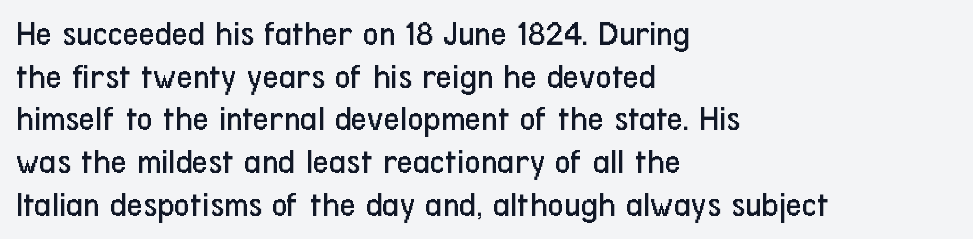
Q: Is the text bold? A: No.
Q: Is the text italic (slanted)? A: No, it is upright.
Q: Is the typeface a serif or a sans-serif typeface? A: Sans-serif.
Q: Is the text underlined? A: No.
Q: How is the paragraph aligned? A: Left-aligned.
Q: Is the spacing between letters normal or unusually wide? A: Normal.
Q: Width (condensed, normal, or wide)? A: Condensed.
Q: Stroke contrast? A: Low.
Q: x-height? A: Medium.
Q: Monospaced? A: No.
